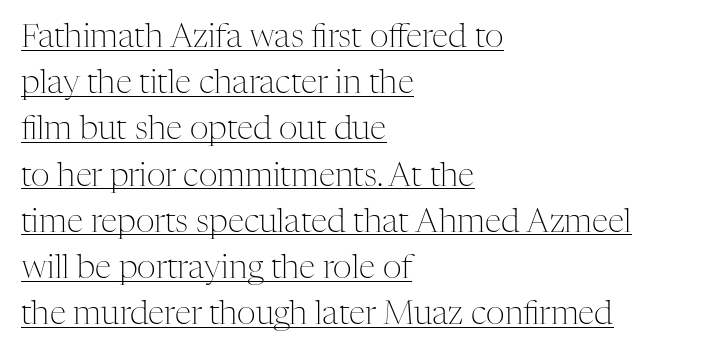
{"serif": "yes", "italic": "no", "bold": "no", "weight": "light", "width": "normal", "stroke_contrast": "medium", "x_height": "medium", "monospaced": "no", "underline": "yes", "align": "left", "line_spacing": "normal", "line_spacing_ratio": 1.4, "letter_spacing": "normal", "letter_spacing_em": 0.0, "glyph_px": 33}
